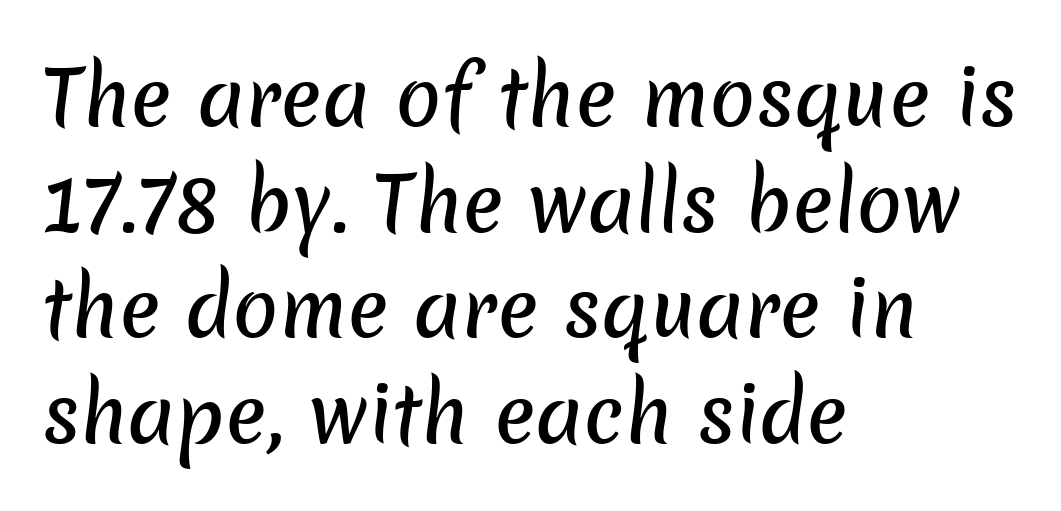
The image shows 76 px sans-serif type; set left-aligned, normal line spacing (1.39x), normal letter spacing, not underlined; low stroke contrast and a medium x-height.
